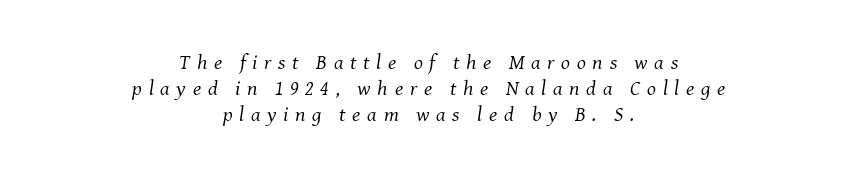
{"italic": "yes", "lean": "right", "slant_degrees": 8, "bold": "no", "underline": "no", "align": "center", "line_spacing_ratio": 1.24, "letter_spacing": "wide", "letter_spacing_em": 0.32, "glyph_px": 21}
